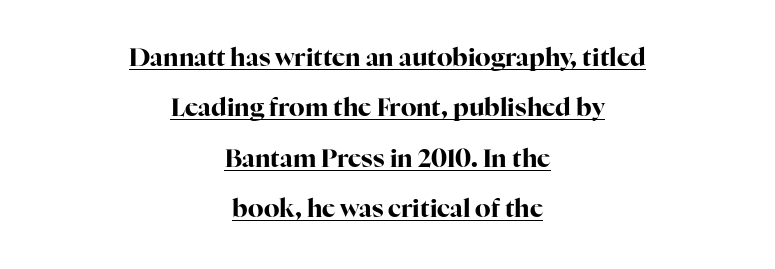
{"italic": "no", "bold": "yes", "underline": "yes", "align": "center", "line_spacing": "loose", "line_spacing_ratio": 2.02, "letter_spacing": "normal", "letter_spacing_em": 0.0, "glyph_px": 25}
